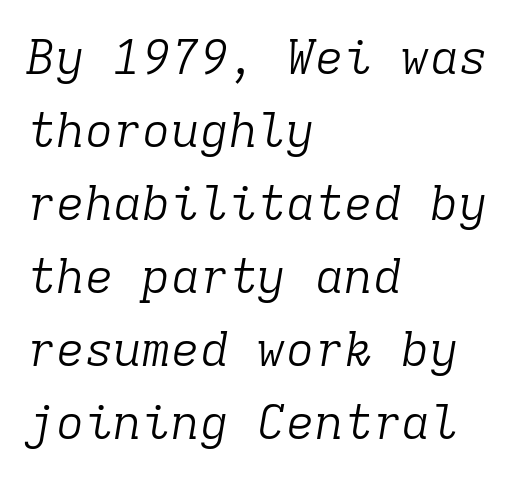
Q: Is the text bold? A: No.
Q: Is the text italic (slanted)? A: Yes, it leans right by about 9 degrees.
Q: Is the typeface a serif or a sans-serif typeface? A: Serif.
Q: Is the text underlined? A: No.
Q: How is the paragraph aligned? A: Left-aligned.
Q: Is the spacing between letters normal or unusually wide? A: Normal.
Q: Is the spacing between lines tight, normal or loose? A: Normal.
Q: Width (condensed, normal, or wide)? A: Normal.
Q: Stroke contrast? A: Low.
Q: x-height? A: Medium.
Q: Monospaced? A: Yes.
